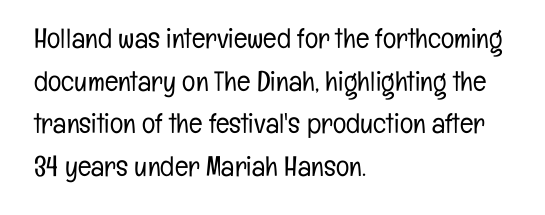
Do the characters align in a grid? No, the font is proportional. Nothing unusual about the tracking: characters are spaced as the font intends. Typographically, this falls in the sans-serif category. Unlike italic type, these characters show no tilt at all. Bare-footed words on every line.
